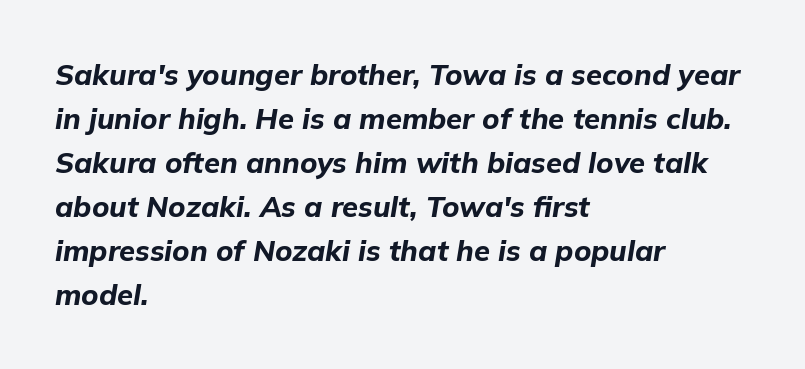
Q: Is the text bold? A: Yes.
Q: Is the text italic (slanted)? A: Yes, it leans right by about 9 degrees.
Q: Is the text underlined? A: No.
Q: How is the paragraph aligned? A: Left-aligned.
Q: Is the spacing between letters normal or unusually wide? A: Normal.
Q: Is the spacing between lines tight, normal or loose? A: Normal.
Q: Width (condensed, normal, or wide)? A: Normal.
Q: Stroke contrast? A: Low.
Q: x-height? A: Medium.
Q: Monospaced? A: No.
